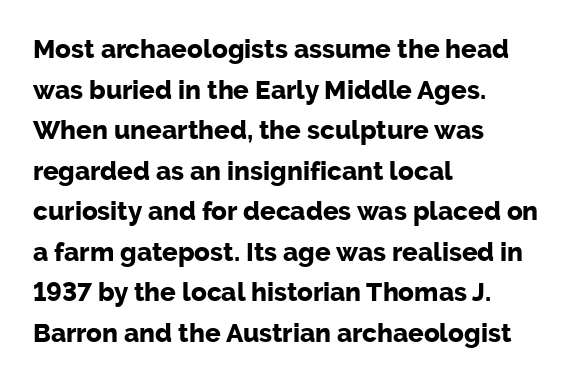
{"italic": "no", "bold": "yes", "underline": "no", "align": "left", "line_spacing": "normal", "line_spacing_ratio": 1.56, "letter_spacing": "normal", "letter_spacing_em": 0.0, "glyph_px": 26}
